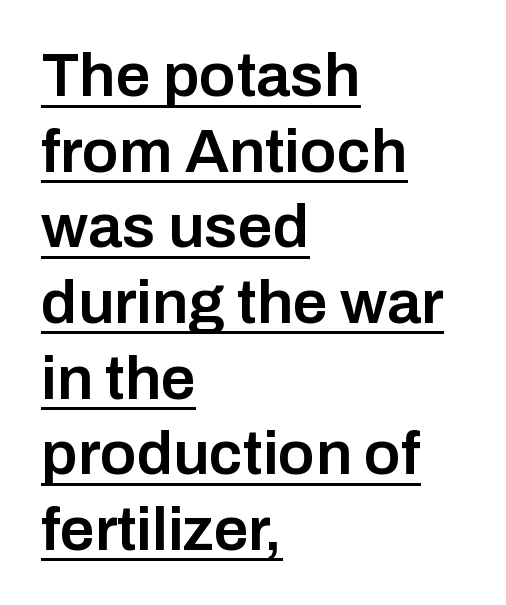
The image shows 62 px semibold sans-serif type, upright; set left-aligned, line spacing 1.22x, normal letter spacing, underlined; low stroke contrast and a medium x-height.
